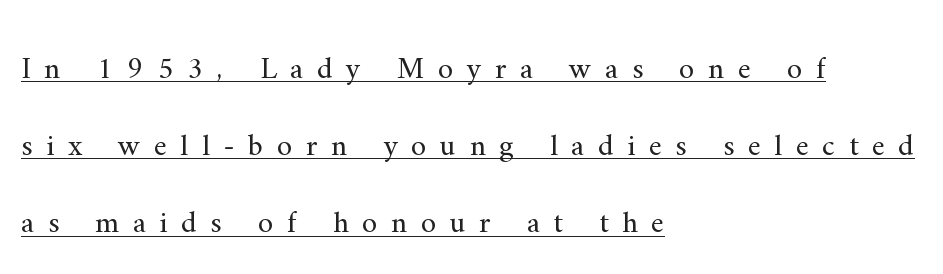
Q: Is the text bold? A: No.
Q: Is the text italic (slanted)? A: No, it is upright.
Q: Is the typeface a serif or a sans-serif typeface? A: Serif.
Q: Is the text underlined? A: Yes.
Q: How is the paragraph aligned? A: Left-aligned.
Q: Is the spacing between letters normal or unusually wide? A: Unusually wide.
Q: Is the spacing between lines tight, normal or loose? A: Loose.
Q: Width (condensed, normal, or wide)? A: Normal.
Q: Stroke contrast? A: Medium.
Q: x-height? A: Small.
Q: Monospaced? A: No.
